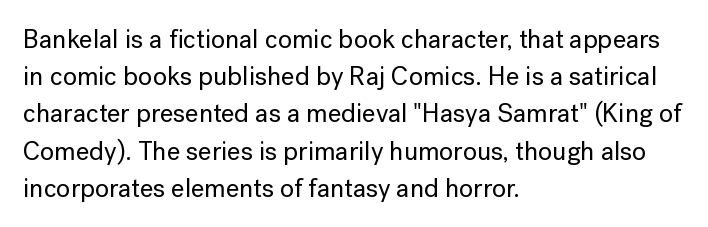
The image shows 26 px text type, upright; set left-aligned, normal line spacing (1.43x), normal letter spacing, not underlined.
